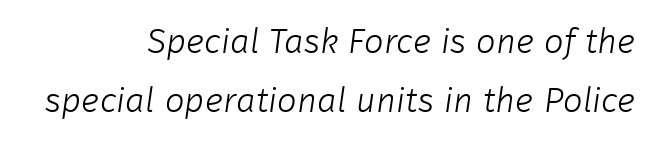
The rows are spaced the way most documents space them. Vertical stems look standard width or narrower in stroke. The designer went with a sans here, leaving each stem footless. The paragraph shown leans on its right margin.
